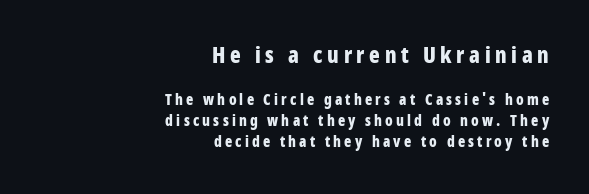
Quick note: interline space is typical. A flush-right, rag-left setting is used for this passage. Each row of text sits above clean, open space. The letters are bold, with thick, heavy strokes. Display-style spreading of the glyphs; the letterfit is very open. Block one is the big one; block two sits smaller underneath.
